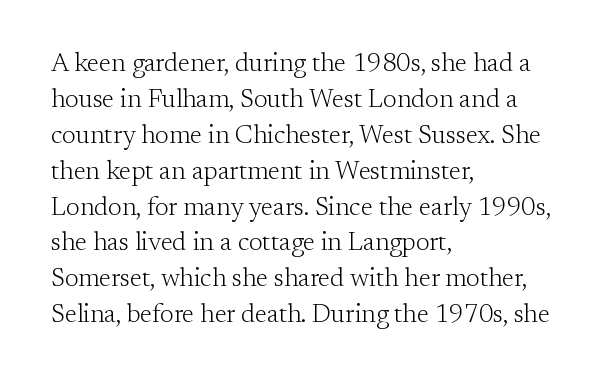
Q: Is the text bold? A: No.
Q: Is the text italic (slanted)? A: No, it is upright.
Q: Is the text underlined? A: No.
Q: How is the paragraph aligned? A: Left-aligned.
Q: Is the spacing between letters normal or unusually wide? A: Normal.
Q: Is the spacing between lines tight, normal or loose? A: Normal.
